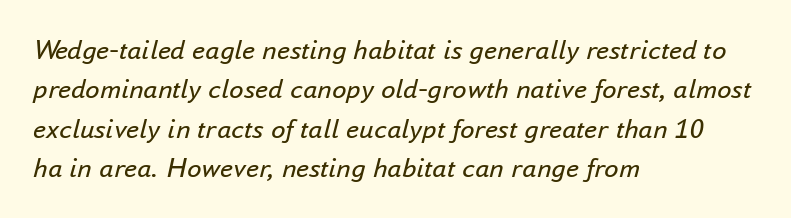
Ink coverage per letter is moderate at most. The ragged edge is on the right, which tells us the setting is flush left. Varying glyph widths throughout — classic text-font behaviour. Horizontal bands of white between lines are of average thickness.
